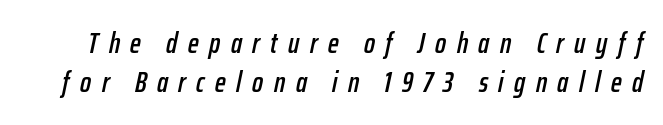
The image shows 29 px condensed type, italic (leaning right); set normal line spacing (1.34x), unusually wide letter spacing (+0.36 em), not underlined; low stroke contrast and a medium x-height.
